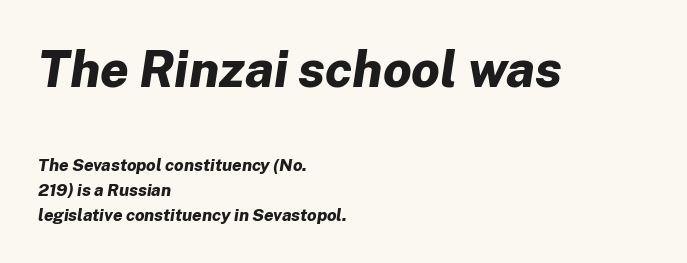
{"italic": "yes", "lean": "right", "slant_degrees": 8, "bold": "yes", "weight": "bold", "width": "normal", "stroke_contrast": "low", "x_height": "medium", "monospaced": "no", "underline": "no", "align": "left", "line_spacing": "normal", "line_spacing_ratio": 1.47, "letter_spacing": "normal", "letter_spacing_em": 0.0, "larger_block": "first", "size_ratio": 3.0, "glyph_px": 51}
